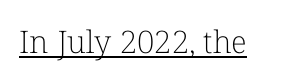
The image shows 31 px light serif type, upright; set normal letter spacing, underlined; low stroke contrast and a medium x-height.
